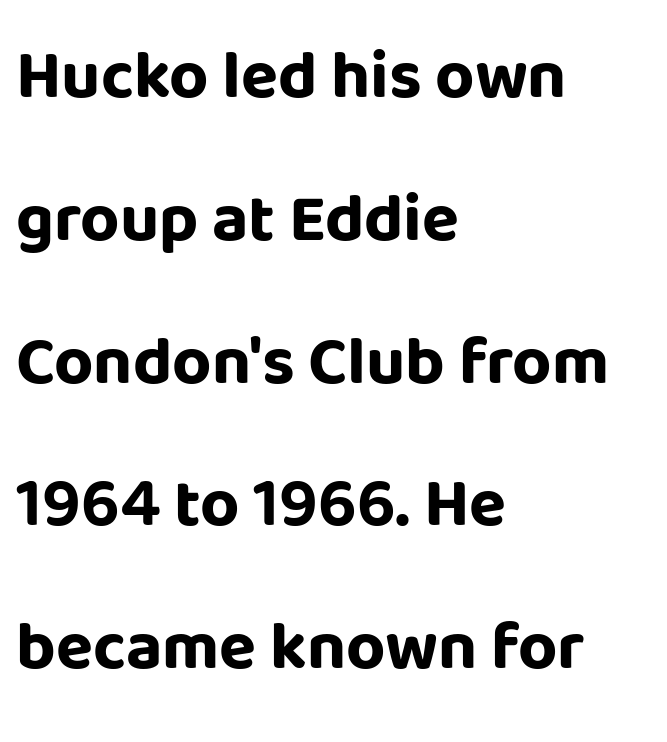
The image shows 68 px bold sans-serif type, upright; set left-aligned, loose line spacing (2.1x), normal letter spacing, not underlined; low stroke contrast and a large x-height.
